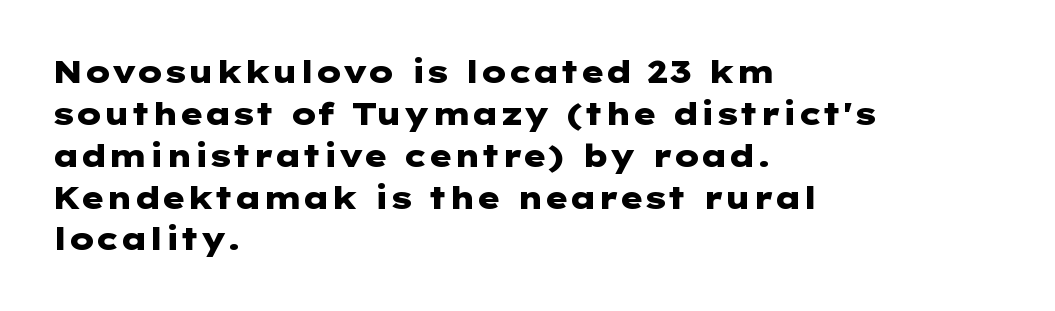
Classification — sans serif. The type is set solid horizontally, with unmodified tracking. The strip under each line holds only bare page. Notice how the passage keeps a crisp vertical edge on the left only. The sample has been set heavy, in full bold.
